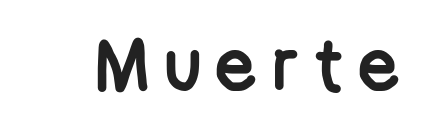
The image shows 72 px semibold, condensed sans-serif type; set unusually wide letter spacing (+0.21 em), not underlined; low stroke contrast and a medium x-height.
